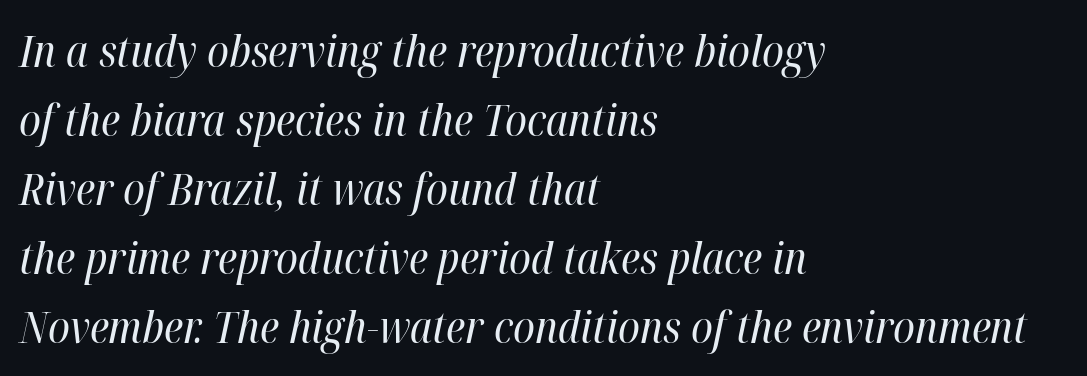
{"italic": "yes", "lean": "right", "slant_degrees": 12, "bold": "no", "weight": "regular", "width": "condensed", "stroke_contrast": "high", "x_height": "medium", "monospaced": "no", "underline": "no", "align": "left", "line_spacing": "normal", "line_spacing_ratio": 1.57, "letter_spacing": "normal", "letter_spacing_em": 0.0, "glyph_px": 44}
